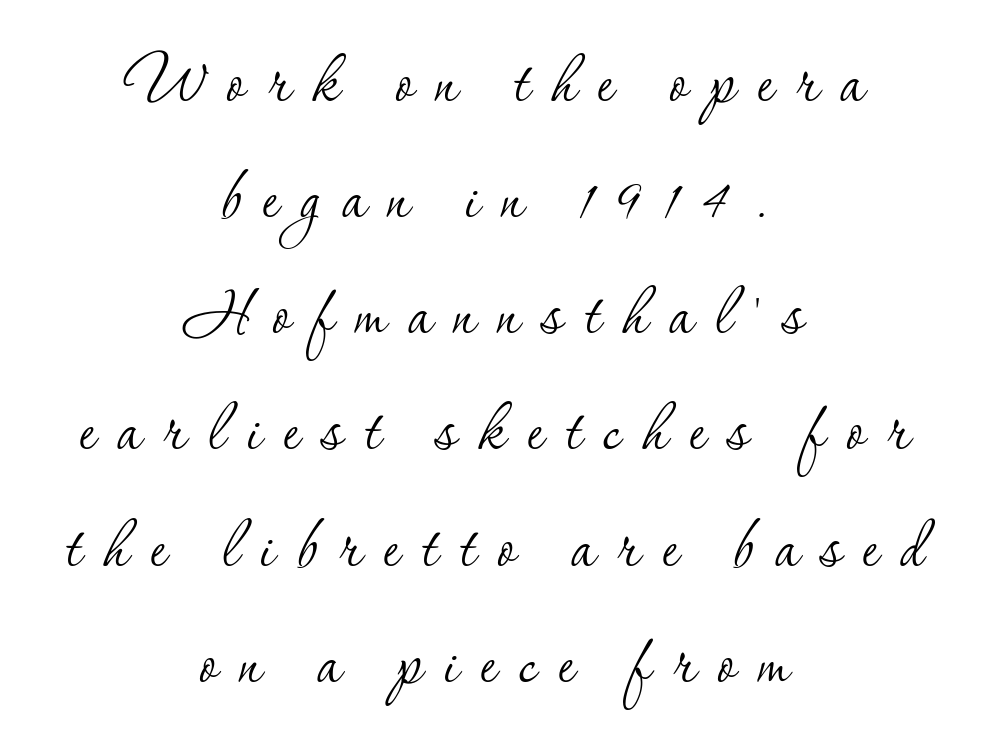
The image shows 79 px thin serif type; set centered, normal line spacing (1.47x), unusually wide letter spacing (+0.28 em), not underlined; low stroke contrast and a small x-height.
